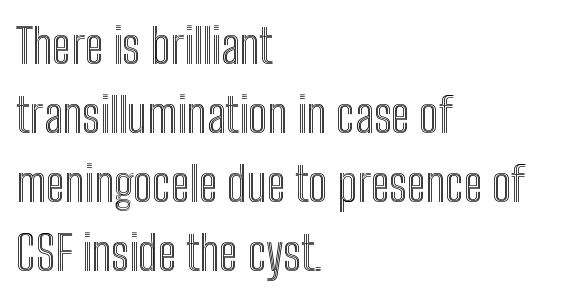
Q: Is the text italic (slanted)? A: No, it is upright.
Q: Is the text underlined? A: No.
Q: How is the paragraph aligned? A: Left-aligned.
Q: Is the spacing between letters normal or unusually wide? A: Normal.
Q: Is the spacing between lines tight, normal or loose? A: Normal.
Q: Width (condensed, normal, or wide)? A: Condensed.
Q: x-height? A: Medium.
Q: Monospaced? A: No.
